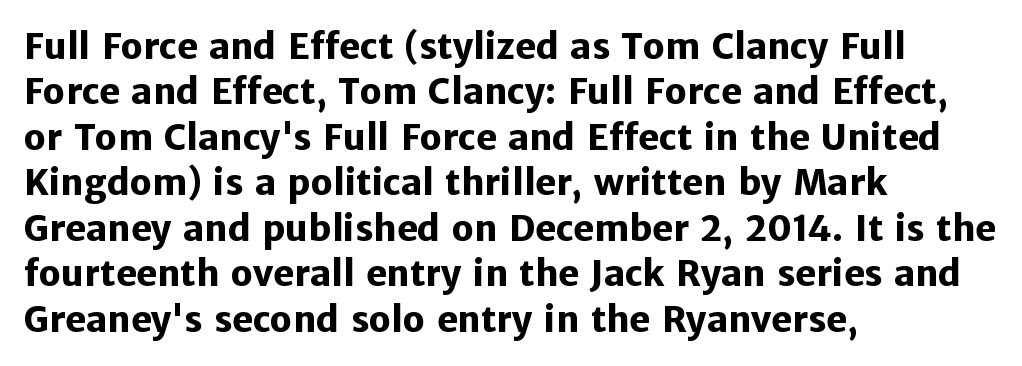
The image shows 35 px heavy sans-serif type, upright; set left-aligned, normal line spacing (1.3x), normal letter spacing, not underlined; low stroke contrast and a medium x-height.
